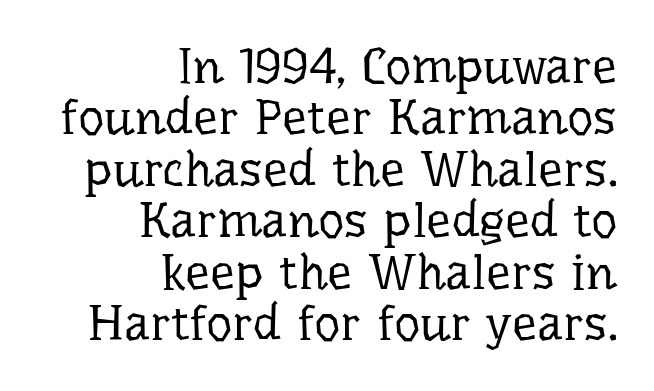
Italic: no, the glyphs are upright roman. Stroke terminals: seriffed. Students, note that the glyphs here touch the page at normal intervals. Is the stroke heavy? The answer is a plain regular-or-lighter. The rag falls on the left side of this text block.
